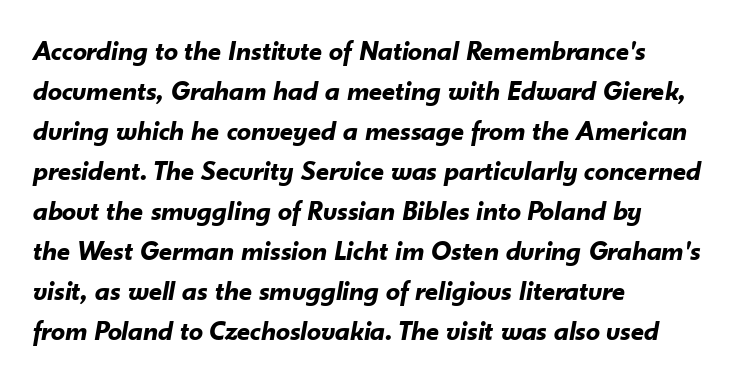
Q: Is the text bold? A: Yes.
Q: Is the text italic (slanted)? A: Yes, it leans right by about 10 degrees.
Q: Is the text underlined? A: No.
Q: How is the paragraph aligned? A: Left-aligned.
Q: Is the spacing between letters normal or unusually wide? A: Normal.
Q: Is the spacing between lines tight, normal or loose? A: Normal.
Q: Width (condensed, normal, or wide)? A: Normal.
Q: Stroke contrast? A: Low.
Q: x-height? A: Small.
Q: Monospaced? A: No.
